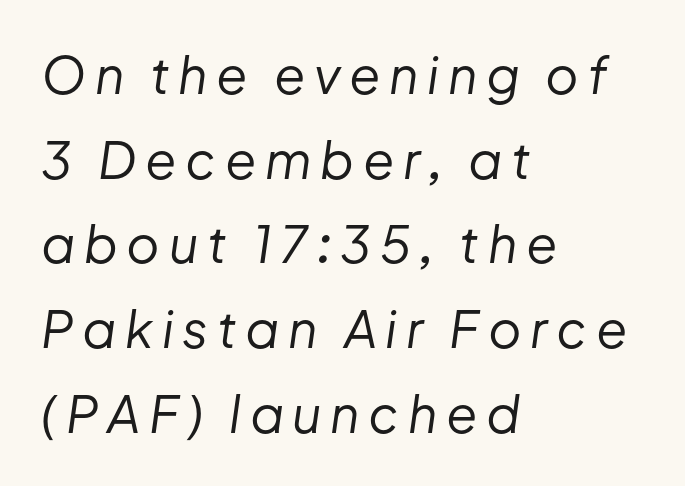
Q: Is the text bold? A: No.
Q: Is the text italic (slanted)? A: Yes, it leans right by about 8 degrees.
Q: Is the text underlined? A: No.
Q: How is the paragraph aligned? A: Left-aligned.
Q: Is the spacing between lines tight, normal or loose? A: Normal.
Q: Width (condensed, normal, or wide)? A: Normal.
Q: Stroke contrast? A: Low.
Q: x-height? A: Medium.
Q: Monospaced? A: No.
